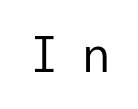
Q: Is the text bold? A: No.
Q: Is the text italic (slanted)? A: No, it is upright.
Q: Is the typeface a serif or a sans-serif typeface? A: Sans-serif.
Q: Is the text underlined? A: No.
Q: Is the spacing between letters normal or unusually wide? A: Unusually wide.
Q: Width (condensed, normal, or wide)? A: Normal.
Q: Stroke contrast? A: Low.
Q: x-height? A: Medium.
